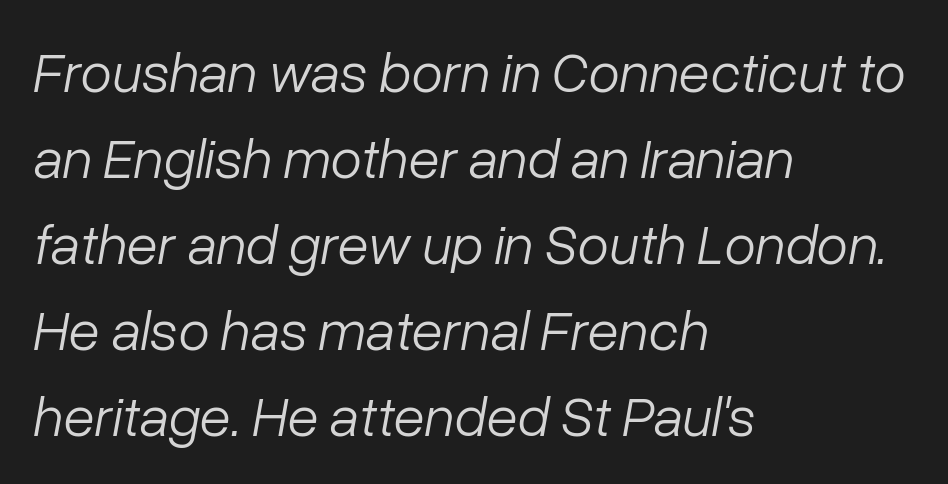
Q: Is the text bold? A: No.
Q: Is the text italic (slanted)? A: Yes, it leans right by about 10 degrees.
Q: Is the text underlined? A: No.
Q: How is the paragraph aligned? A: Left-aligned.
Q: Is the spacing between letters normal or unusually wide? A: Normal.
Q: Is the spacing between lines tight, normal or loose? A: Normal.
Q: Width (condensed, normal, or wide)? A: Normal.
Q: Stroke contrast? A: Low.
Q: x-height? A: Medium.
Q: Monospaced? A: No.
